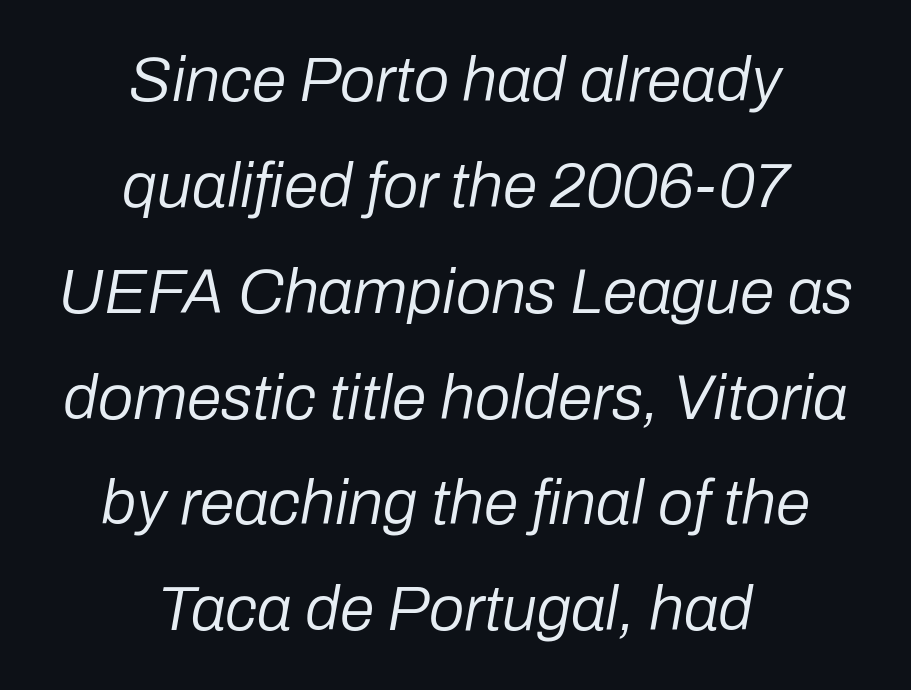
The passage shown is not underscored anywhere. Notice how descenders clear the ascenders below comfortably — that's standard leading. Is this a fixed-width face? No — the glyphs have proportional, varying widths. These lines are centered, leaving both edges ragged.
